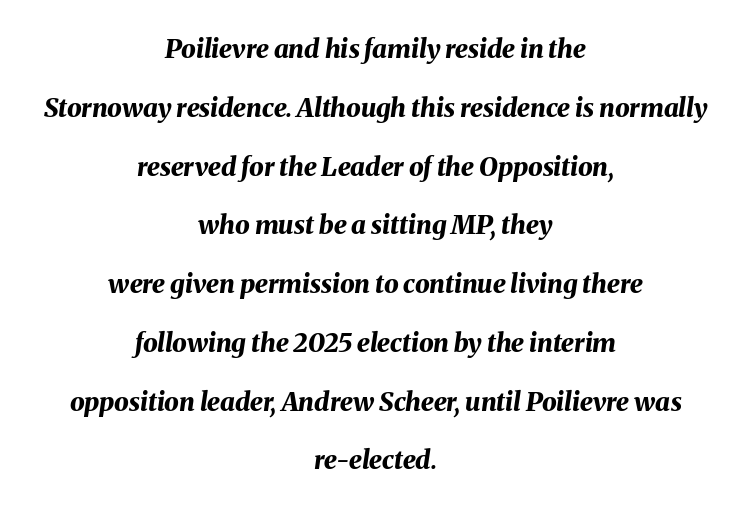
{"italic": "yes", "lean": "right", "slant_degrees": 8, "bold": "yes", "underline": "no", "align": "center", "line_spacing": "loose", "line_spacing_ratio": 2.26, "letter_spacing": "normal", "letter_spacing_em": 0.0, "glyph_px": 26}
